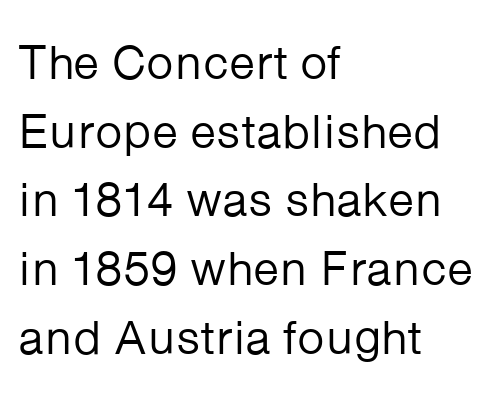
The image shows 48 px regular-weight sans-serif type, upright; set left-aligned, normal line spacing (1.43x), normal letter spacing, not underlined; low stroke contrast and a medium x-height.
